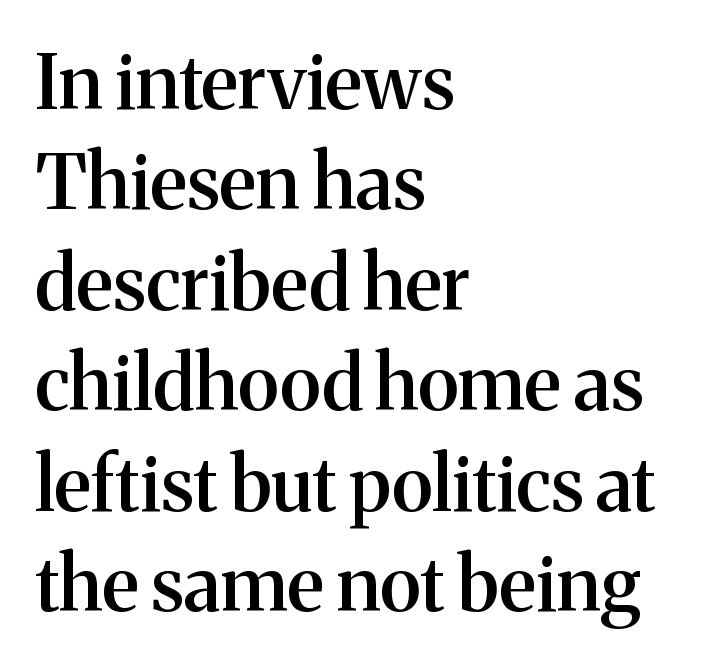
The image shows 75 px semibold serif type, upright; set left-aligned, normal line spacing (1.34x), normal letter spacing, not underlined; medium stroke contrast and a medium x-height.
